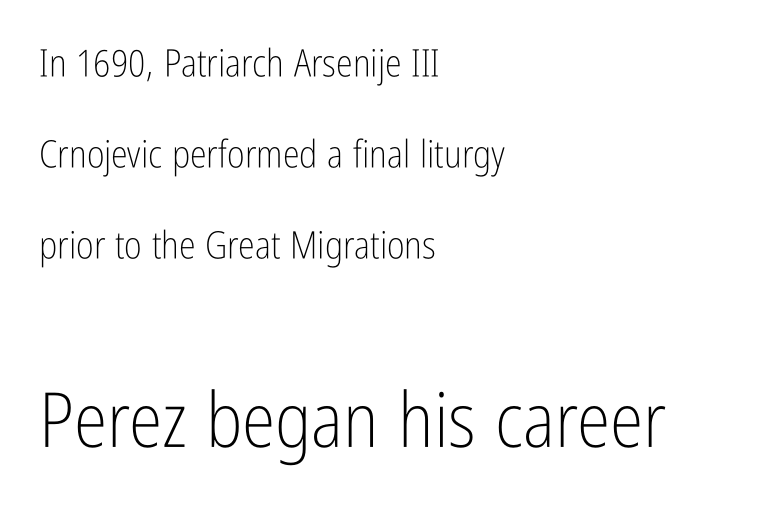
The image shows 76 px light, condensed sans-serif type, upright; set left-aligned, loose line spacing (2.39x), normal letter spacing, not underlined; the second (bottom) block is 2.0x larger; low stroke contrast and a medium x-height.
